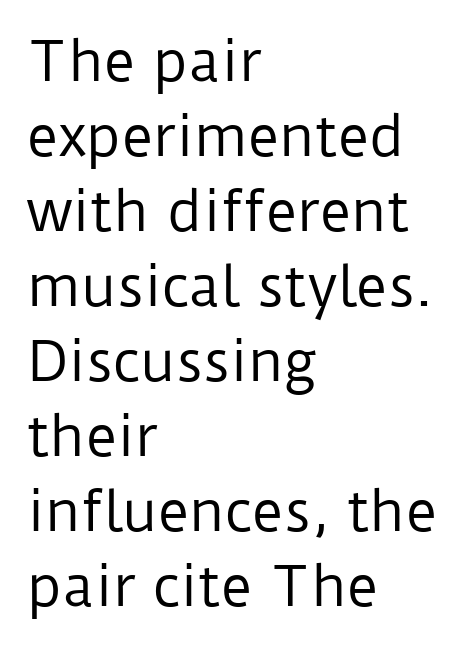
{"serif": "no", "italic": "no", "bold": "no", "weight": "regular", "width": "normal", "stroke_contrast": "low", "x_height": "medium", "monospaced": "no", "underline": "no", "align": "left", "line_spacing": "normal", "line_spacing_ratio": 1.39, "letter_spacing": "normal", "letter_spacing_em": 0.0, "glyph_px": 54}
